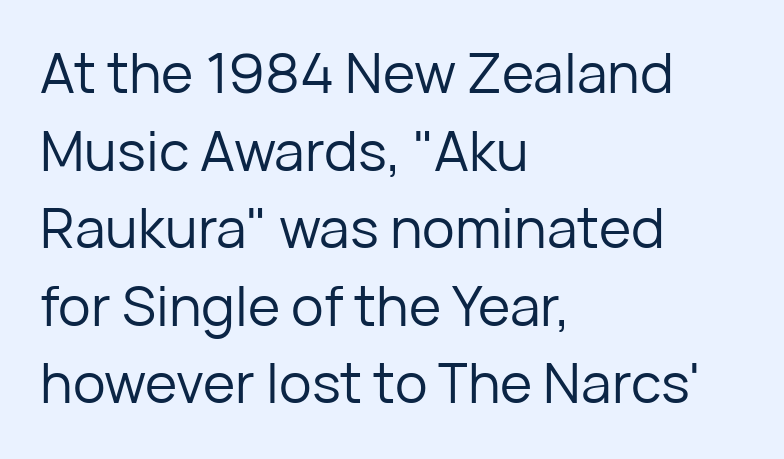
The strokes are not fattened; the text isn't bold. All the whitespace from short lines collects on the right. Each letter keeps its own natural width here, so spacing adapts to shape. Successive baselines arrive at the customary interval.
